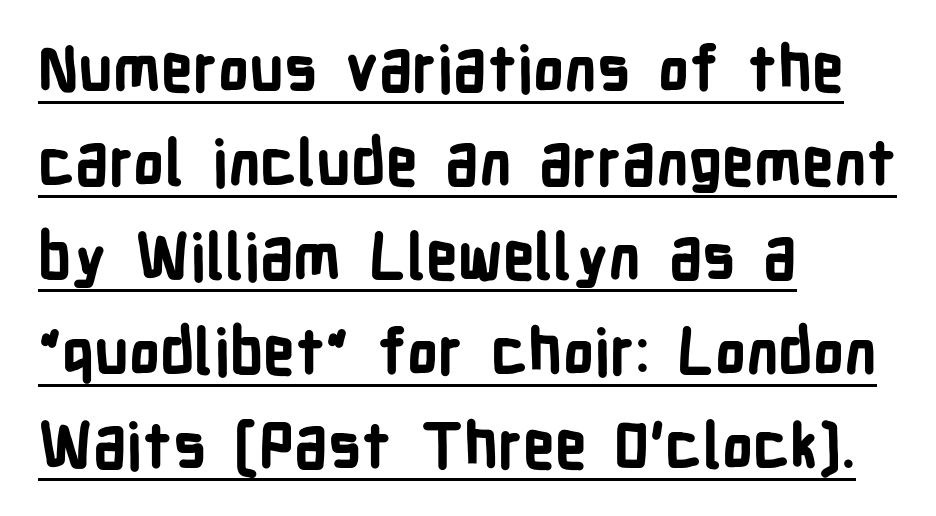
The image shows 62 px bold, condensed sans-serif type, upright; set left-aligned, normal line spacing (1.52x), normal letter spacing, underlined; low stroke contrast and a medium x-height.
